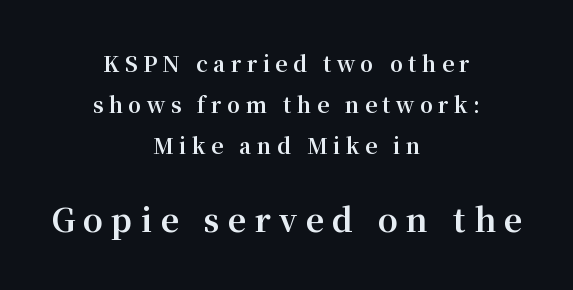
Q: Is the text bold? A: Yes.
Q: Is the text italic (slanted)? A: No, it is upright.
Q: Is the typeface a serif or a sans-serif typeface? A: Serif.
Q: Is the text underlined? A: No.
Q: How is the paragraph aligned? A: Centered.
Q: Is the spacing between letters normal or unusually wide? A: Unusually wide.
Q: Is the spacing between lines tight, normal or loose? A: Loose.
Q: Which block of text is set in a larger size, the first (top) or the second (bottom)? A: The second (bottom) one.
Q: Width (condensed, normal, or wide)? A: Normal.
Q: Stroke contrast? A: Medium.
Q: x-height? A: Medium.
Q: Monospaced? A: No.
